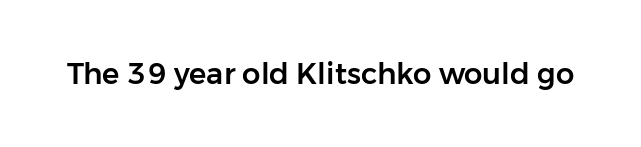
Q: Is the text italic (slanted)? A: No, it is upright.
Q: Is the typeface a serif or a sans-serif typeface? A: Sans-serif.
Q: Is the text underlined? A: No.
Q: Is the spacing between letters normal or unusually wide? A: Normal.
Q: Width (condensed, normal, or wide)? A: Normal.
Q: Stroke contrast? A: Low.
Q: x-height? A: Medium.
Q: Monospaced? A: No.
